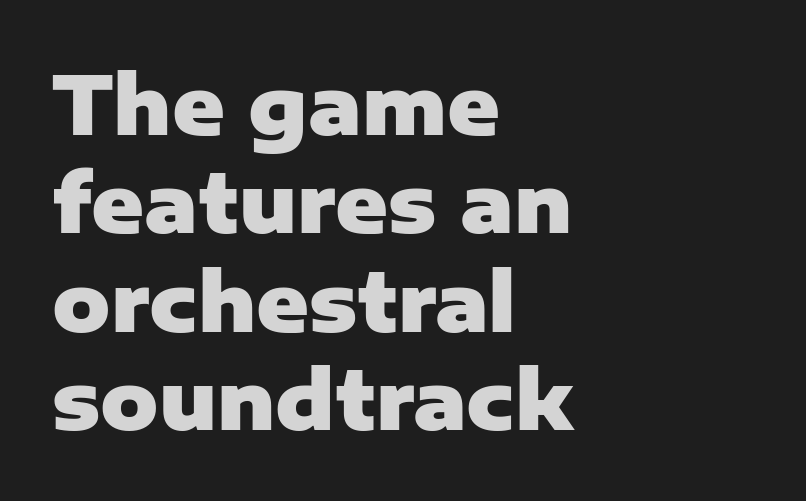
{"serif": "no", "italic": "no", "bold": "yes", "weight": "heavy", "width": "normal", "stroke_contrast": "low", "x_height": "medium", "monospaced": "no", "underline": "no", "align": "left", "line_spacing_ratio": 1.23, "letter_spacing": "normal", "letter_spacing_em": 0.0, "glyph_px": 80}
